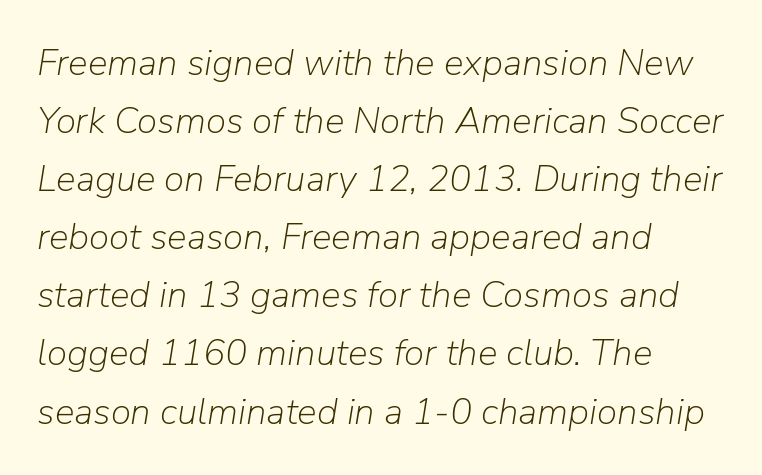
Q: Is the text bold? A: No.
Q: Is the text italic (slanted)? A: Yes, it leans right by about 9 degrees.
Q: Is the text underlined? A: No.
Q: How is the paragraph aligned? A: Left-aligned.
Q: Is the spacing between letters normal or unusually wide? A: Normal.
Q: Is the spacing between lines tight, normal or loose? A: Normal.
Q: Width (condensed, normal, or wide)? A: Normal.
Q: Stroke contrast? A: Low.
Q: x-height? A: Medium.
Q: Monospaced? A: No.
